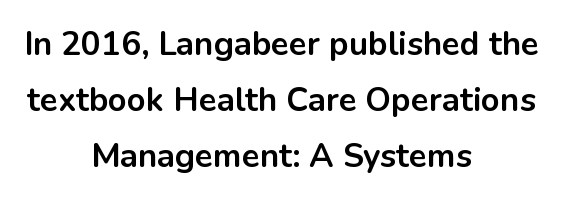
{"serif": "no", "italic": "no", "bold": "yes", "weight": "bold", "width": "normal", "stroke_contrast": "low", "x_height": "medium", "monospaced": "no", "underline": "no", "align": "center", "line_spacing": "normal", "line_spacing_ratio": 1.69, "letter_spacing": "normal", "letter_spacing_em": 0.0, "glyph_px": 33}
